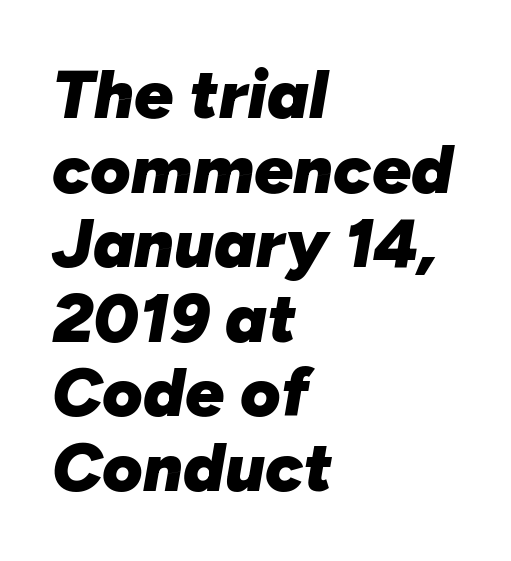
Q: Is the text bold? A: Yes.
Q: Is the text italic (slanted)? A: Yes, it leans right by about 10 degrees.
Q: Is the text underlined? A: No.
Q: How is the paragraph aligned? A: Left-aligned.
Q: Is the spacing between letters normal or unusually wide? A: Normal.
Q: Is the spacing between lines tight, normal or loose? A: Tight.
Q: Width (condensed, normal, or wide)? A: Normal.
Q: Stroke contrast? A: Low.
Q: x-height? A: Medium.
Q: Monospaced? A: No.
